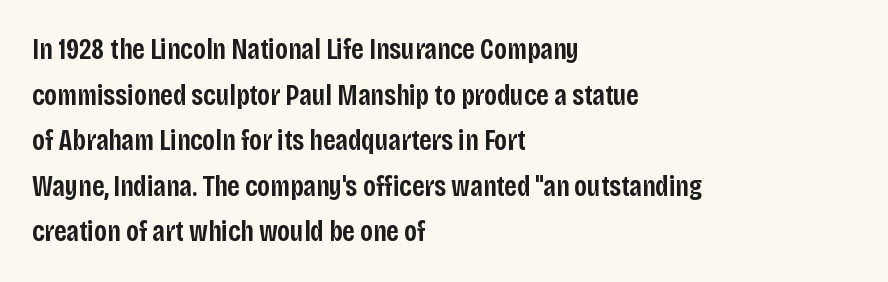
{"serif": "no", "italic": "no", "bold": "semi", "weight": "semibold", "width": "condensed", "stroke_contrast": "low", "x_height": "large", "monospaced": "no", "underline": "no", "align": "left", "line_spacing": "normal", "line_spacing_ratio": 1.57, "letter_spacing": "normal", "letter_spacing_em": 0.0, "glyph_px": 29}
